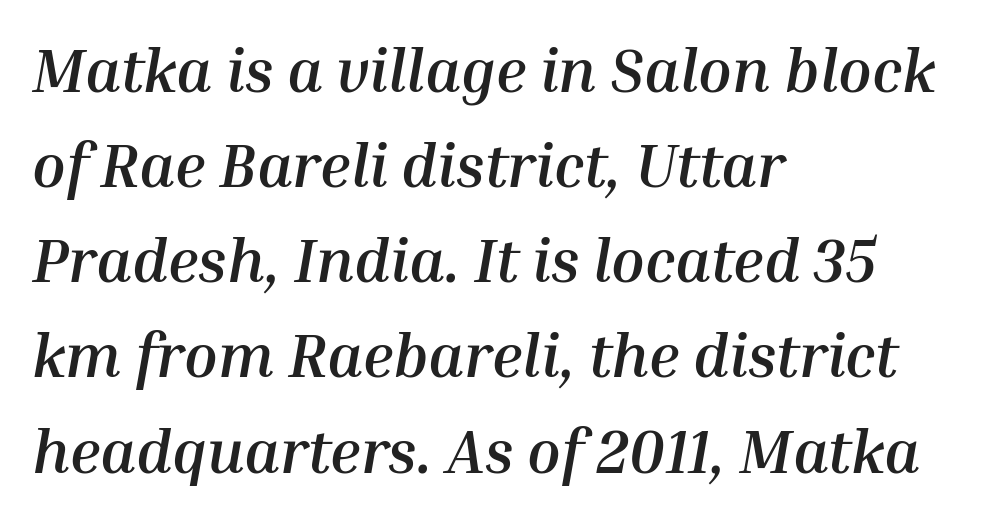
{"italic": "yes", "lean": "right", "slant_degrees": 10, "bold": "yes", "weight": "semibold", "width": "normal", "stroke_contrast": "medium", "x_height": "medium", "monospaced": "no", "underline": "no", "align": "left", "line_spacing": "normal", "line_spacing_ratio": 1.56, "letter_spacing": "normal", "letter_spacing_em": 0.0, "glyph_px": 61}
